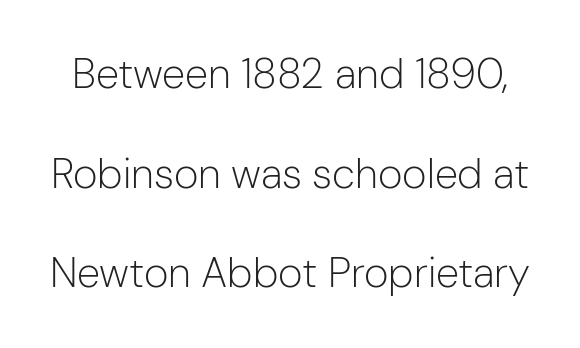
These lines are composed in type without serifs. Do the characters align in a grid? No, the font is proportional. Type without underlining. Is there much room between lines? Yes — plenty of vertical air separates them.
